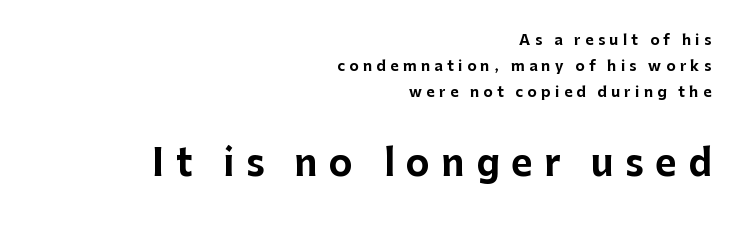
Q: Is the text bold? A: Yes.
Q: Is the text italic (slanted)? A: No, it is upright.
Q: Is the typeface a serif or a sans-serif typeface? A: Sans-serif.
Q: Is the text underlined? A: No.
Q: How is the paragraph aligned? A: Right-aligned.
Q: Is the spacing between letters normal or unusually wide? A: Unusually wide.
Q: Which block of text is set in a larger size, the first (top) or the second (bottom)? A: The second (bottom) one.
Q: Width (condensed, normal, or wide)? A: Normal.
Q: Stroke contrast? A: Low.
Q: x-height? A: Medium.
Q: Monospaced? A: No.
